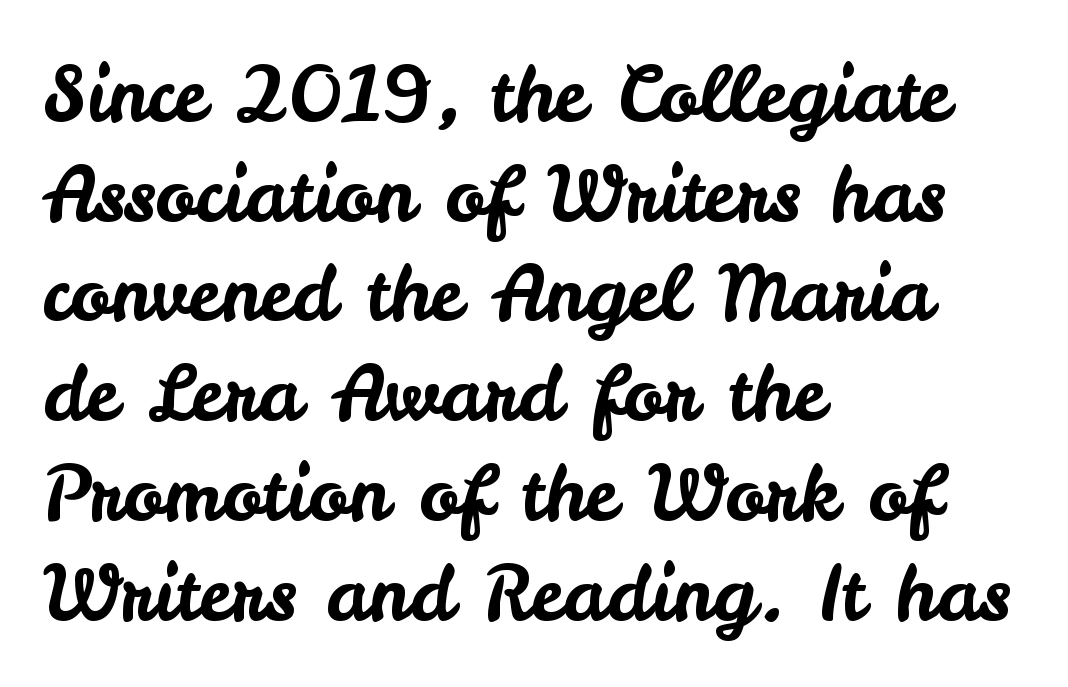
{"serif": "no", "width": "normal", "stroke_contrast": "low", "x_height": "small", "monospaced": "no", "underline": "no", "align": "left", "line_spacing": "normal", "line_spacing_ratio": 1.33, "letter_spacing": "normal", "letter_spacing_em": 0.0, "glyph_px": 75}
